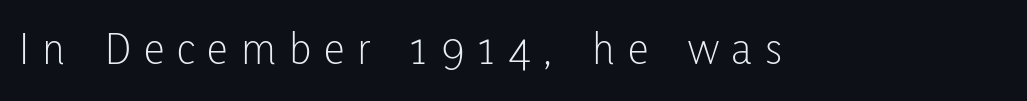
Q: Is the text bold? A: No.
Q: Is the text italic (slanted)? A: No, it is upright.
Q: Is the typeface a serif or a sans-serif typeface? A: Sans-serif.
Q: Is the text underlined? A: No.
Q: Is the spacing between letters normal or unusually wide? A: Unusually wide.
Q: Width (condensed, normal, or wide)? A: Condensed.
Q: Stroke contrast? A: Low.
Q: x-height? A: Medium.
Q: Monospaced? A: No.
